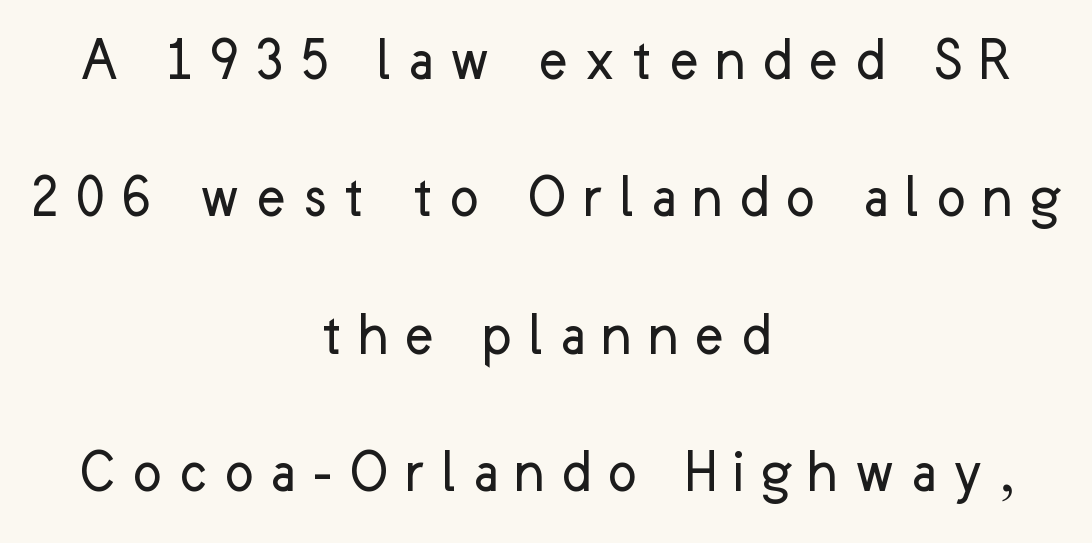
{"serif": "no", "italic": "no", "bold": "no", "weight": "regular", "width": "normal", "stroke_contrast": "low", "x_height": "medium", "monospaced": "no", "underline": "no", "align": "center", "line_spacing": "loose", "line_spacing_ratio": 2.18, "letter_spacing": "wide", "letter_spacing_em": 0.25, "glyph_px": 63}
